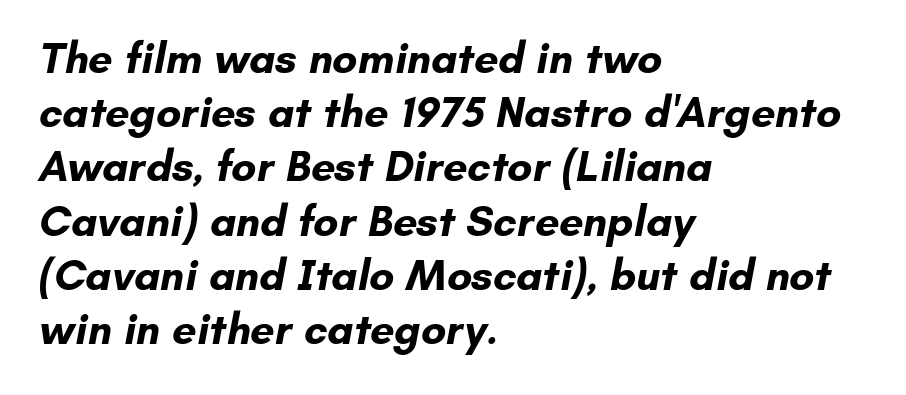
Q: Is the text bold? A: Yes.
Q: Is the typeface a serif or a sans-serif typeface? A: Sans-serif.
Q: Is the text underlined? A: No.
Q: How is the paragraph aligned? A: Left-aligned.
Q: Is the spacing between letters normal or unusually wide? A: Normal.
Q: Is the spacing between lines tight, normal or loose? A: Normal.
Q: Width (condensed, normal, or wide)? A: Normal.
Q: Stroke contrast? A: Low.
Q: x-height? A: Small.
Q: Monospaced? A: No.
